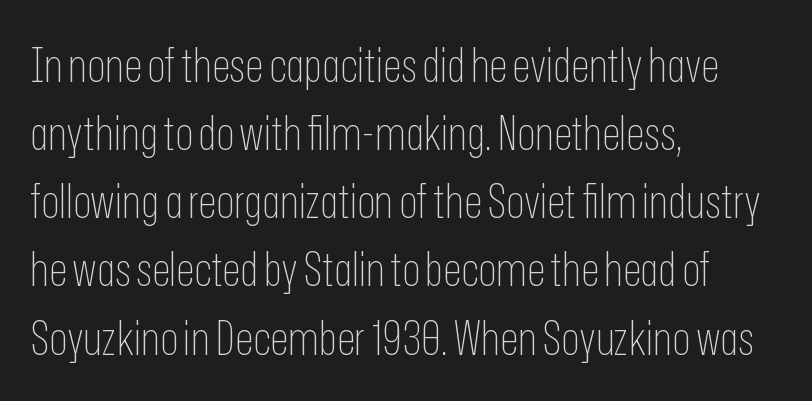
{"serif": "no", "italic": "no", "bold": "no", "weight": "thin", "width": "condensed", "stroke_contrast": "low", "x_height": "medium", "monospaced": "no", "underline": "no", "align": "left", "line_spacing": "normal", "line_spacing_ratio": 1.45, "letter_spacing": "normal", "letter_spacing_em": 0.0, "glyph_px": 47}
